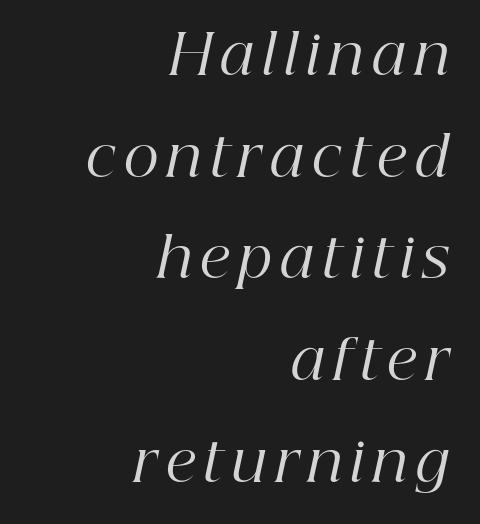
{"serif": "yes", "italic": "yes", "lean": "right", "slant_degrees": 12, "bold": "no", "weight": "regular", "width": "normal", "stroke_contrast": "high", "x_height": "medium", "monospaced": "no", "underline": "no", "align": "right", "line_spacing_ratio": 1.85, "glyph_px": 55}
